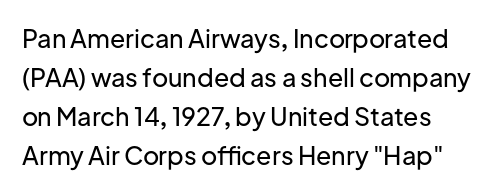
{"italic": "no", "underline": "no", "line_spacing": "normal", "line_spacing_ratio": 1.56, "letter_spacing": "normal", "letter_spacing_em": 0.0, "glyph_px": 25}
